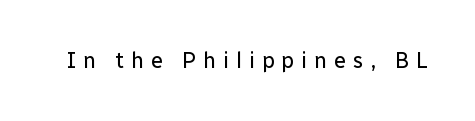
Q: Is the text bold? A: No.
Q: Is the text italic (slanted)? A: No, it is upright.
Q: Is the text underlined? A: No.
Q: Is the spacing between letters normal or unusually wide? A: Unusually wide.
